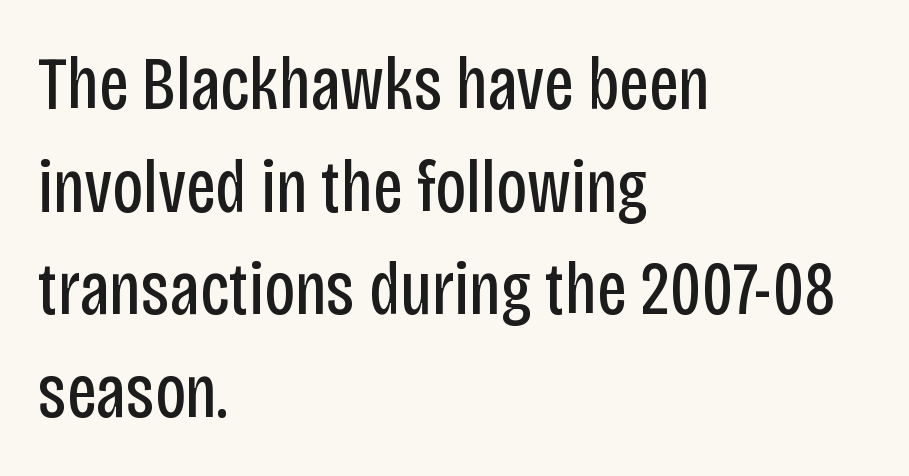
The image shows 76 px regular-weight, condensed sans-serif type, upright; set left-aligned, normal line spacing (1.35x), normal letter spacing, not underlined; low stroke contrast and a large x-height.
